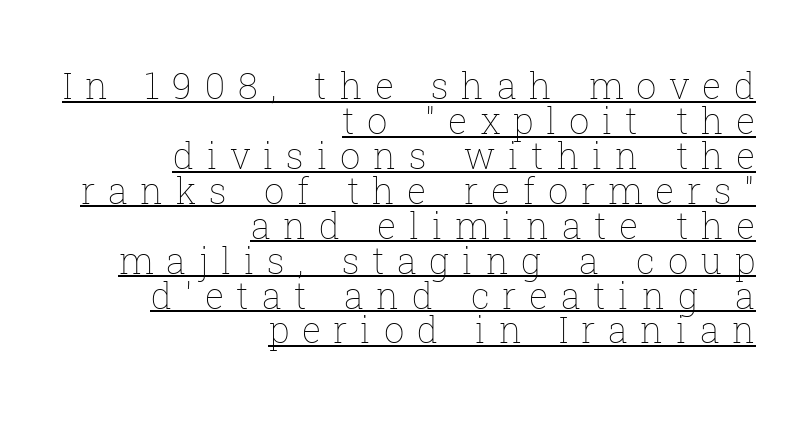
Unbolded letterforms with no extra heft. In designer terms, the underline attribute is active on this setting. Glyph-to-glyph distance is far greater than everyday printed text. The passage shown is typed in a proportional face where columns would drift.
